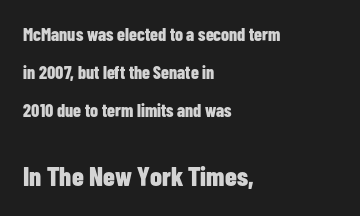
Q: Is the text bold? A: Yes.
Q: Is the text italic (slanted)? A: No, it is upright.
Q: Is the text underlined? A: No.
Q: How is the paragraph aligned? A: Left-aligned.
Q: Is the spacing between letters normal or unusually wide? A: Normal.
Q: Is the spacing between lines tight, normal or loose? A: Loose.
Q: Which block of text is set in a larger size, the first (top) or the second (bottom)? A: The second (bottom) one.
